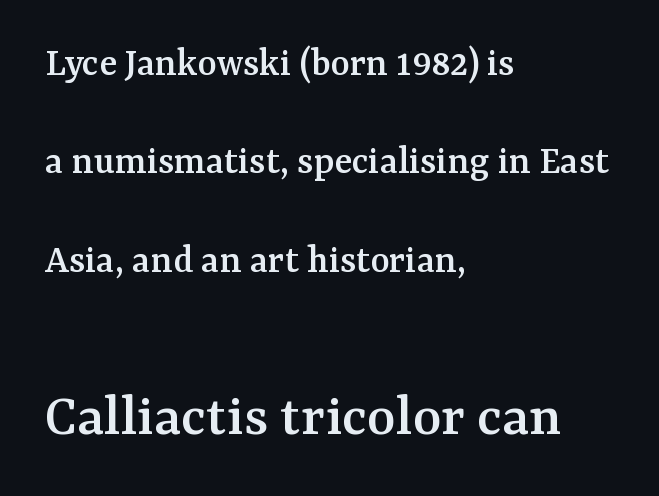
The image shows 61 px serif type, upright; set left-aligned, loose line spacing (2.4x), normal letter spacing, not underlined; the second (bottom) block is 1.49x larger; medium stroke contrast and a medium x-height.
